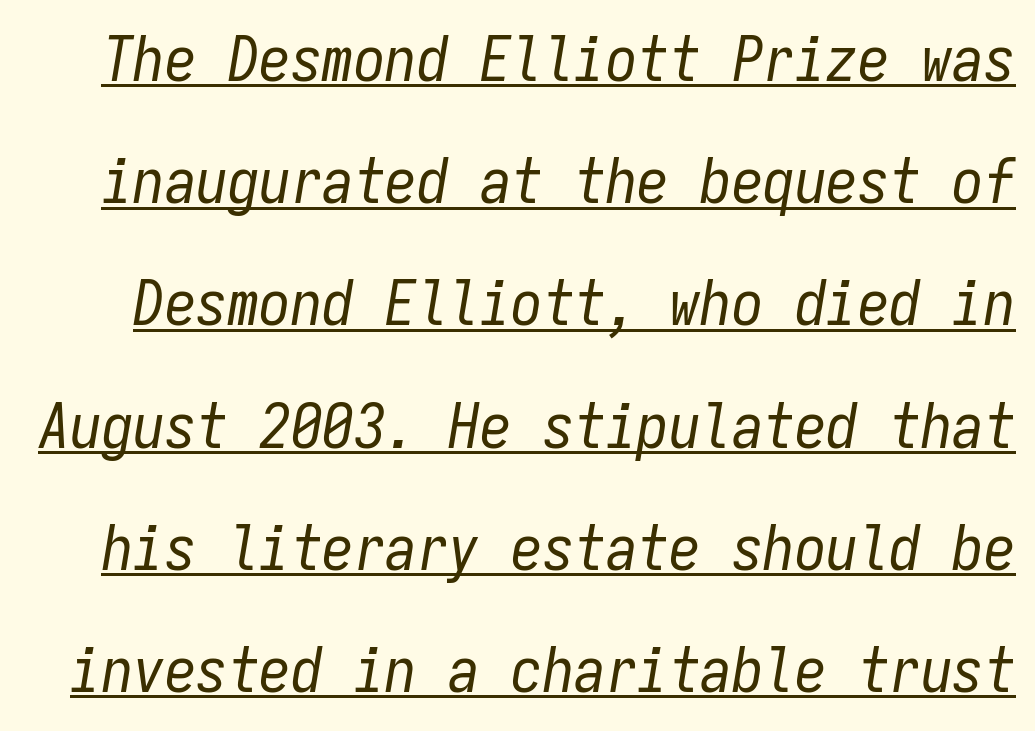
Q: Is the text bold? A: No.
Q: Is the text italic (slanted)? A: Yes, it leans right by about 9 degrees.
Q: Is the text underlined? A: Yes.
Q: Is the spacing between letters normal or unusually wide? A: Normal.
Q: Is the spacing between lines tight, normal or loose? A: Loose.
Q: Width (condensed, normal, or wide)? A: Condensed.
Q: Stroke contrast? A: Low.
Q: x-height? A: Medium.
Q: Monospaced? A: Yes.
